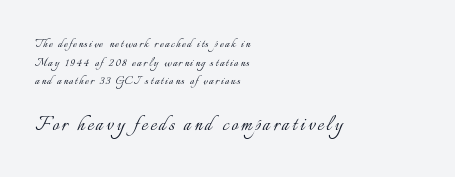
Layout note: lines flush left. No heavy texture on the line: the type isn't bold. Between these two stacked blocks, the lower one wins on size. A normal amount of white space separates one row of letters from the next. Each row of text sits above clean, open space.
